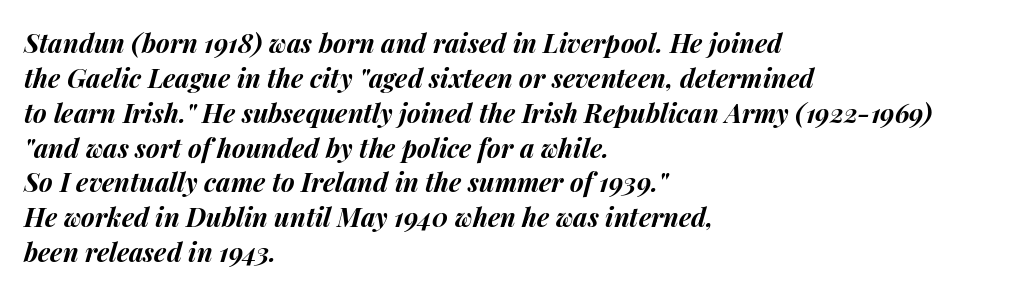
Q: Is the text bold? A: Yes.
Q: Is the text italic (slanted)? A: Yes, it leans right by about 14 degrees.
Q: Is the text underlined? A: No.
Q: How is the paragraph aligned? A: Left-aligned.
Q: Is the spacing between letters normal or unusually wide? A: Normal.
Q: Is the spacing between lines tight, normal or loose? A: Normal.
